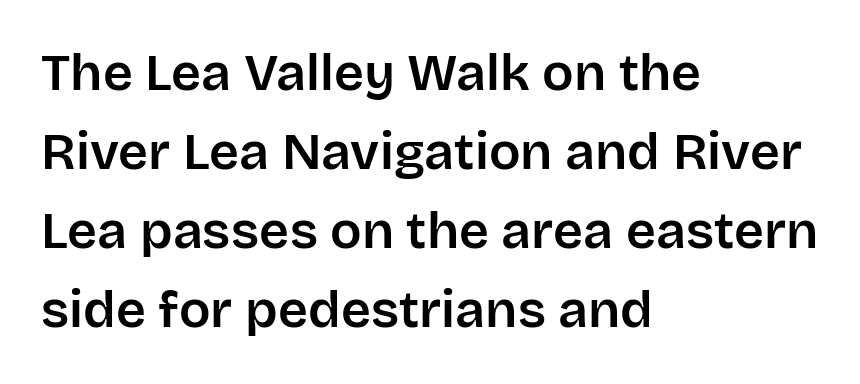
Descenders hang freely into open space. Notice how the stems are strictly vertical — no italics here. Observe the ordinary spacing: letters are neighbours, not strangers. These lines are rendered in a variable-pitch font. The text was rendered using a sans face with plain stroke endings.
